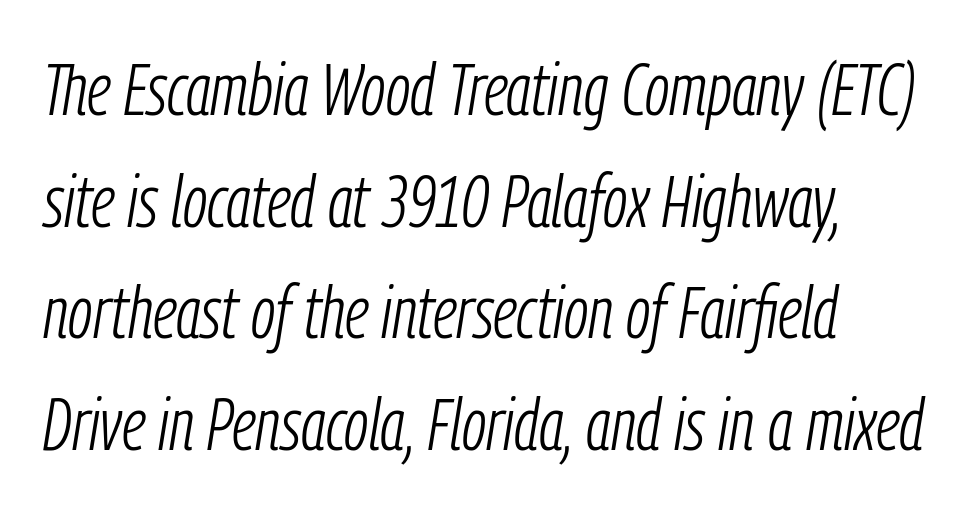
The passage shown stacks its lines at a standard gap. The letters are slanted; this is an italic face. The strokes carry an ordinary text weight at most. Any mark beneath the type? The region is blank.
